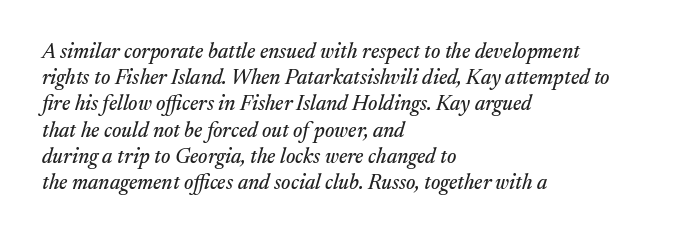
The area under the type is left untouched. Does extra space separate the letters? No, they use regular spacing. Casual observation: everything's shoved over to the left. The text carries the slant typical of an italic or oblique font. Quick note: interline space is typical.
